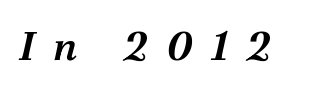
Classification — serif. Rendered with sloped, italic letterforms. Each row of text sits above clean, open space. A bit beefed up — I'd call it semibold rather than bold. Think of a printed novel: that variable character pitch is what you see here.
